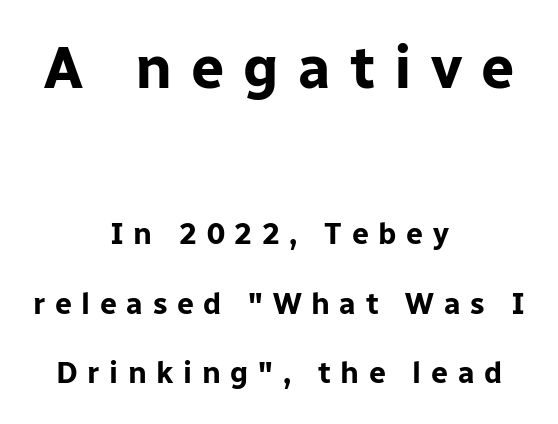
The image shows 59 px bold sans-serif type, upright; set centered, loose line spacing (2.31x), unusually wide letter spacing (+0.32 em), not underlined; the first (top) block is 1.97x larger; low stroke contrast and a medium x-height.
